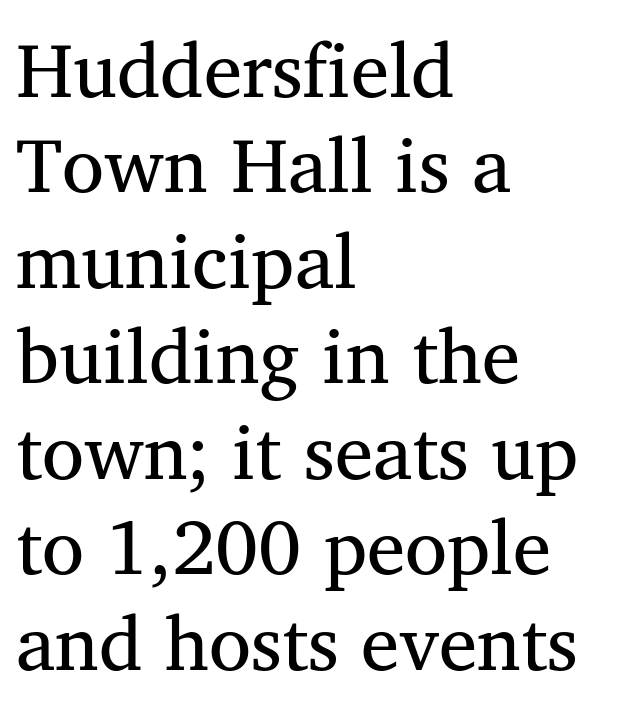
The image shows 77 px regular-weight serif type, upright; set left-aligned, line spacing 1.24x, normal letter spacing, not underlined; medium stroke contrast and a medium x-height.
